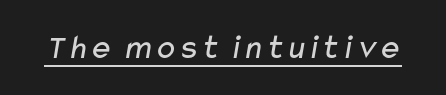
{"serif": "no", "bold": "no", "weight": "regular", "width": "wide", "stroke_contrast": "low", "x_height": "medium", "monospaced": "no", "underline": "yes", "letter_spacing": "normal", "letter_spacing_em": 0.0, "glyph_px": 35}
